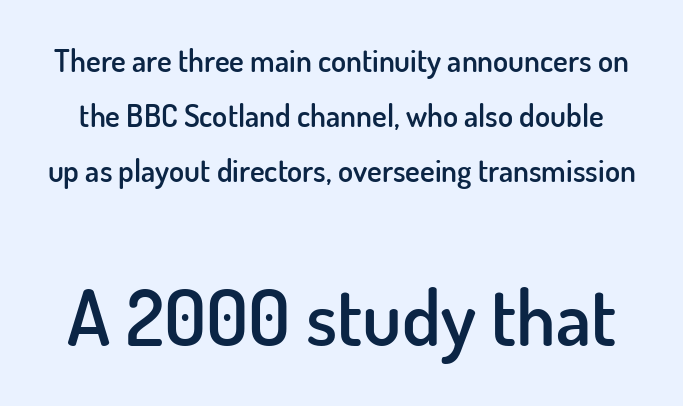
The designer went with a sans here, leaving each stem footless. Each glyph is drawn with semibold strokes, heavier than normal yet not fully bold. Tall strokes in this sample are plumb rather than angled. These two chunks differ in scale, with the bottom chunk taking the larger measure. This sample has the flowing, uneven cadence of proportional lettering.
